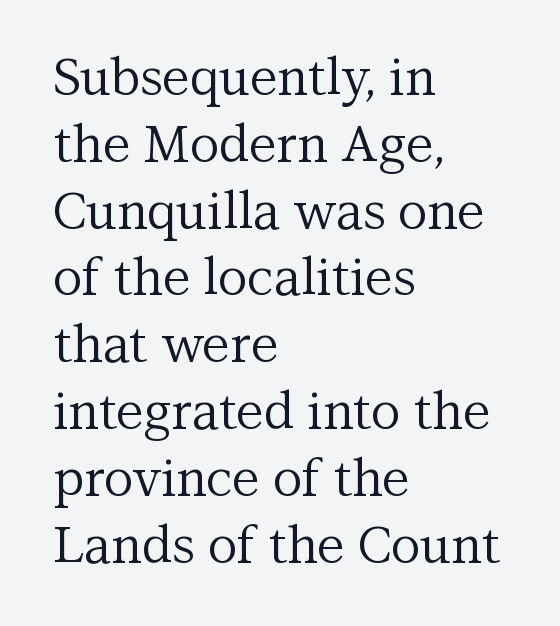
{"serif": "yes", "italic": "no", "bold": "no", "weight": "regular", "width": "normal", "stroke_contrast": "medium", "x_height": "medium", "monospaced": "no", "underline": "no", "align": "left", "line_spacing": "normal", "line_spacing_ratio": 1.31, "letter_spacing": "normal", "letter_spacing_em": 0.0, "glyph_px": 51}
